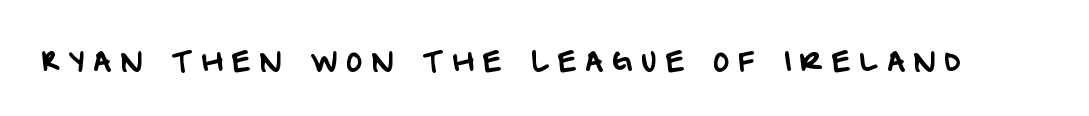
Q: Is the typeface a serif or a sans-serif typeface? A: Sans-serif.
Q: Is the text underlined? A: No.
Q: Is the spacing between letters normal or unusually wide? A: Unusually wide.
Q: Width (condensed, normal, or wide)? A: Normal.
Q: Stroke contrast? A: Low.
Q: x-height? A: Large.
Q: Monospaced? A: No.
